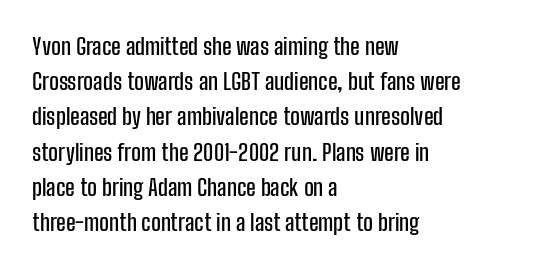
The designer left line spacing at the default. The face used here is rendered with its standard letterfit. The letters stand upright; this is a roman face. The rag falls on the right side of this text block. The words here are not underlined.
